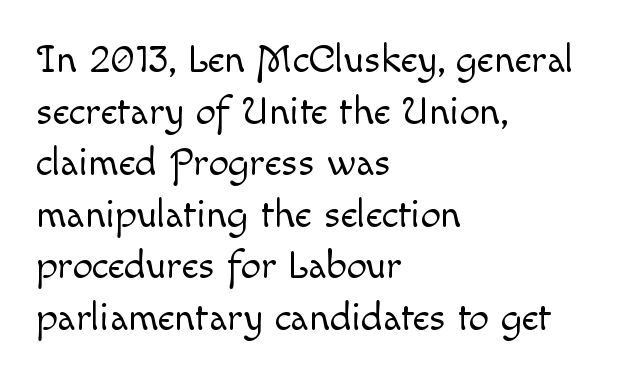
The image shows 40 px light type, upright; set left-aligned, normal line spacing (1.29x), normal letter spacing, not underlined; a small x-height.
